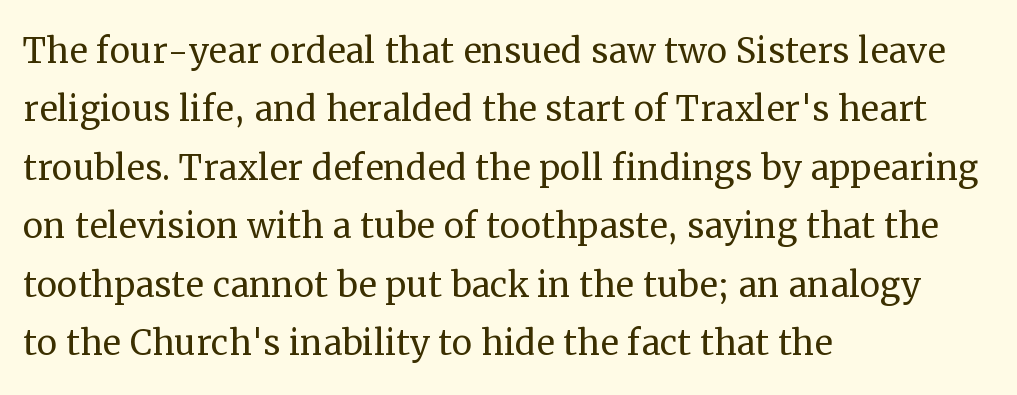
The letters stand straight up with perfectly vertical stems. Each letter keeps its own natural width here, so spacing adapts to shape. Compared with a centered layout, this one pins lines to the left instead. Summary of vertical rhythm: regular, with standard interline spacing. A light-to-regular cut is what we see here. The space directly below the letters is spotless.
